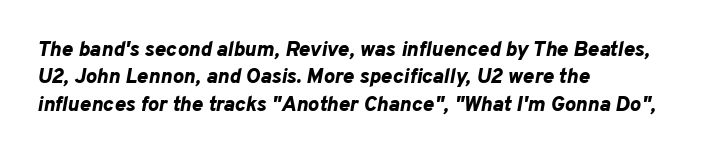
The image shows 21 px bold type, italic (leaning right); set left-aligned, normal line spacing (1.3x), normal letter spacing, not underlined.
